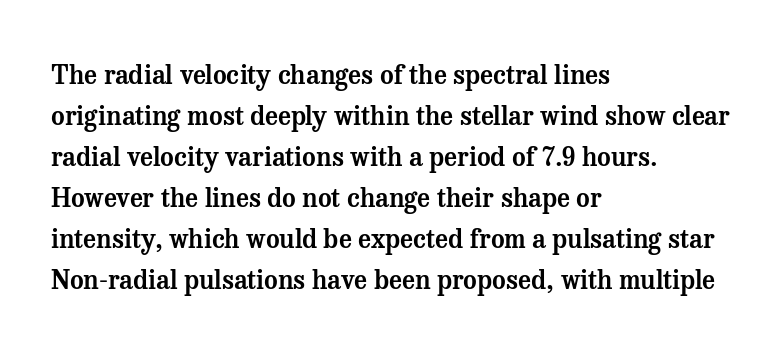
The image shows 26 px text type, upright; set left-aligned, normal line spacing (1.58x), normal letter spacing, not underlined.
